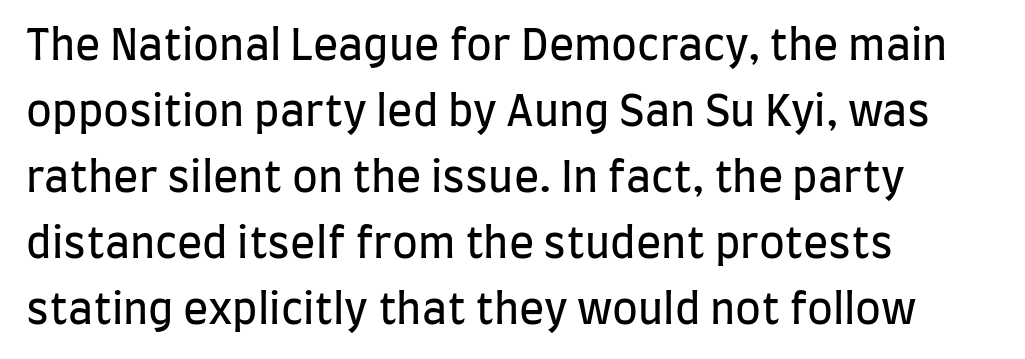
Does the type have serifs? No, each stem ends abruptly. The vertical gap from one line to the next is medium. The face used here is rendered with its standard letterfit. Plain, unruled lines of type. This sample has the flowing, uneven cadence of proportional lettering. All the whitespace from short lines collects on the right.
